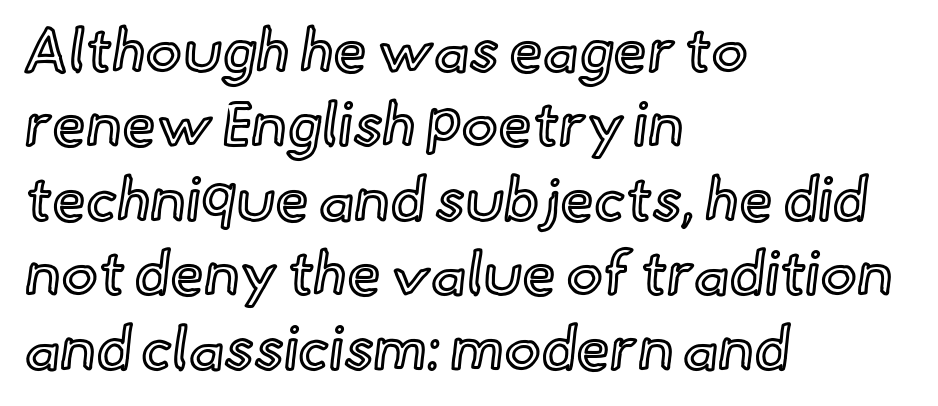
Q: Is the text italic (slanted)? A: Yes.
Q: Is the text underlined? A: No.
Q: How is the paragraph aligned? A: Left-aligned.
Q: Is the spacing between letters normal or unusually wide? A: Normal.
Q: Width (condensed, normal, or wide)? A: Normal.
Q: x-height? A: Small.
Q: Monospaced? A: No.
